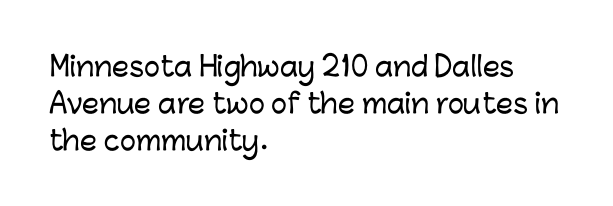
Q: Is the text italic (slanted)? A: No, it is upright.
Q: Is the text underlined? A: No.
Q: How is the paragraph aligned? A: Left-aligned.
Q: Is the spacing between letters normal or unusually wide? A: Normal.
Q: Is the spacing between lines tight, normal or loose? A: Normal.
